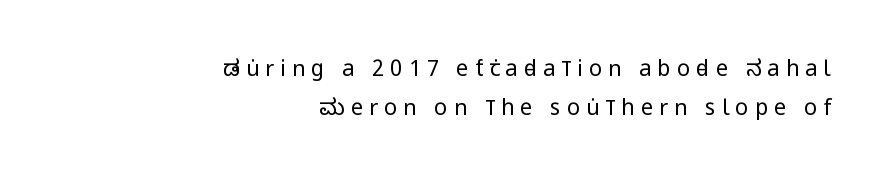
Q: Is the text bold? A: No.
Q: Is the text italic (slanted)? A: No, it is upright.
Q: Is the text underlined? A: No.
Q: How is the paragraph aligned? A: Right-aligned.
Q: Is the spacing between letters normal or unusually wide? A: Unusually wide.
